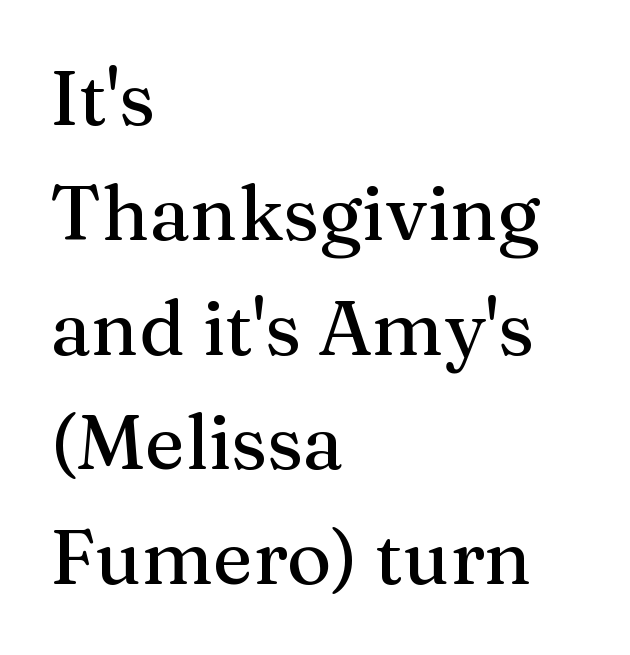
How are the letters spaced? Ordinarily, with no added tracking. Quick note: not italic, upright. This sample has the flowing, uneven cadence of proportional lettering. Leading matches the norm, producing a regular column. Does the copy run flush right? No — it runs flush left. Bare-footed words on every line.
